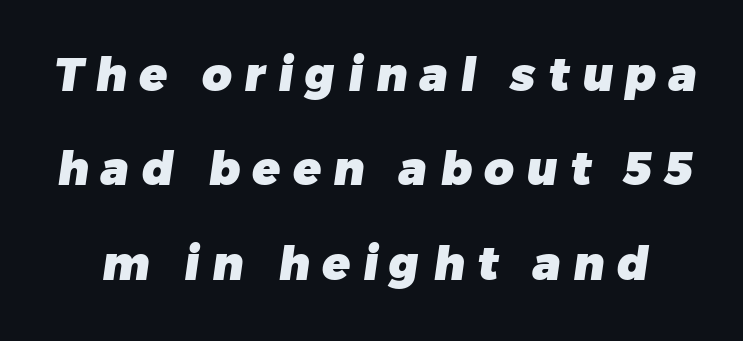
{"serif": "no", "bold": "yes", "weight": "heavy", "width": "normal", "stroke_contrast": "low", "x_height": "medium", "monospaced": "no", "underline": "no", "line_spacing": "loose", "line_spacing_ratio": 2.05, "letter_spacing": "wide", "letter_spacing_em": 0.27, "glyph_px": 46}
